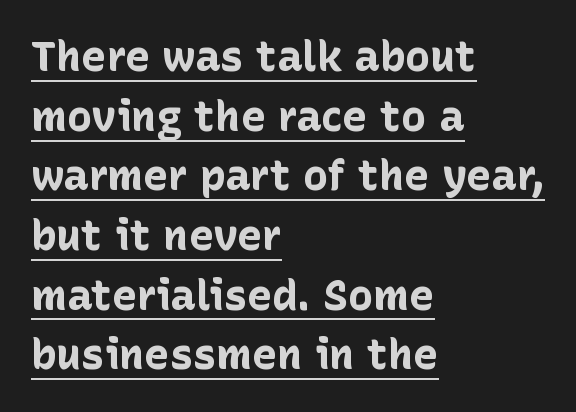
{"serif": "no", "italic": "no", "bold": "yes", "weight": "bold", "width": "normal", "stroke_contrast": "low", "x_height": "medium", "monospaced": "no", "underline": "yes", "align": "left", "line_spacing": "normal", "line_spacing_ratio": 1.42, "letter_spacing": "normal", "letter_spacing_em": 0.0, "glyph_px": 42}
